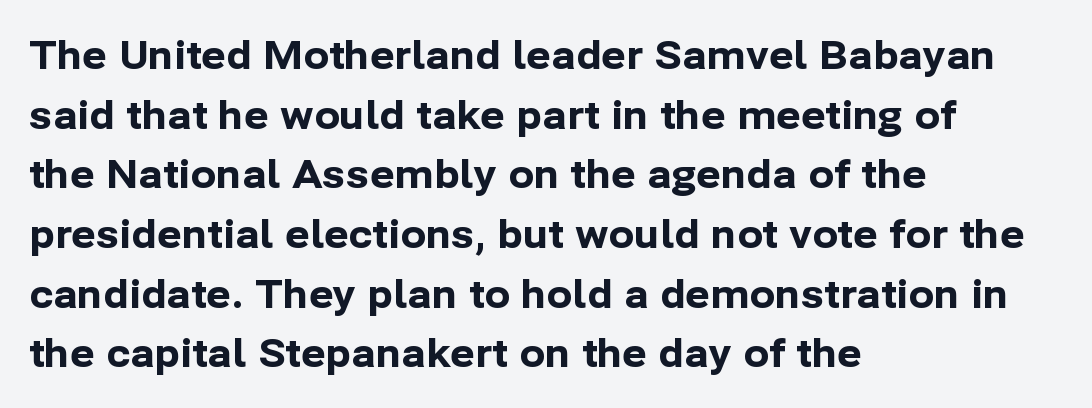
A normal amount of white space separates one row of letters from the next. Rendered with straight, roman letterforms. The passage shown is not underscored anywhere. No feet cap the strokes, marking this as sans-serif type. Spacing between characters is what you'd get straight out of the box. A student would call this left alignment; a typographer would say flush left, rag right.
